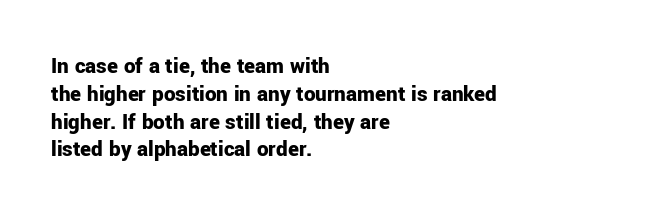
The image shows 23 px bold type, upright; set left-aligned, line spacing 1.21x, normal letter spacing, not underlined.
